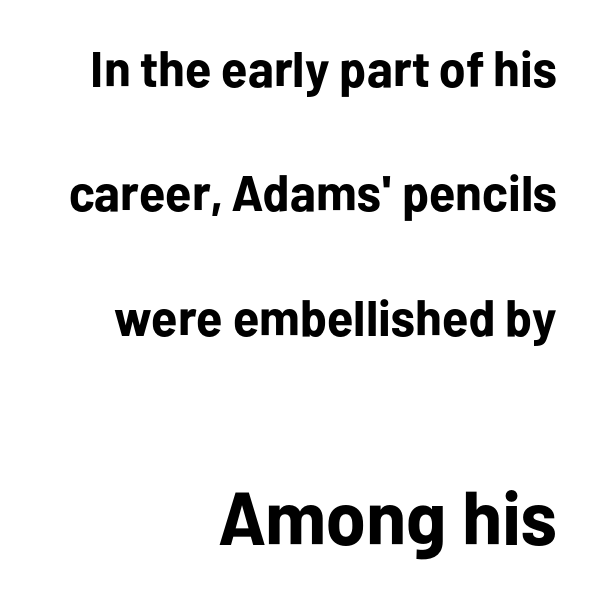
Q: Is the text bold? A: Yes.
Q: Is the text italic (slanted)? A: No, it is upright.
Q: Is the typeface a serif or a sans-serif typeface? A: Sans-serif.
Q: Is the text underlined? A: No.
Q: How is the paragraph aligned? A: Right-aligned.
Q: Is the spacing between letters normal or unusually wide? A: Normal.
Q: Is the spacing between lines tight, normal or loose? A: Loose.
Q: Which block of text is set in a larger size, the first (top) or the second (bottom)? A: The second (bottom) one.
Q: Width (condensed, normal, or wide)? A: Normal.
Q: Stroke contrast? A: Low.
Q: x-height? A: Medium.
Q: Monospaced? A: No.
